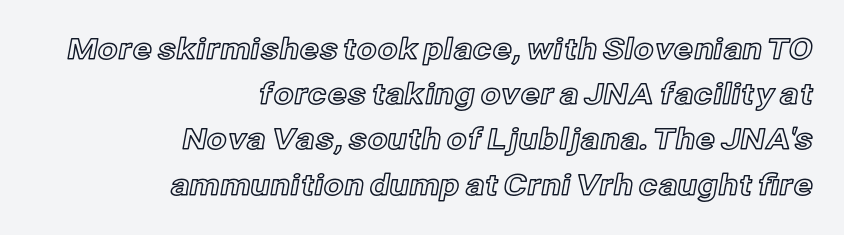
{"width": "normal", "x_height": "medium", "monospaced": "no", "underline": "no", "align": "right", "line_spacing": "normal", "line_spacing_ratio": 1.56, "letter_spacing": "normal", "letter_spacing_em": 0.0, "glyph_px": 29}
